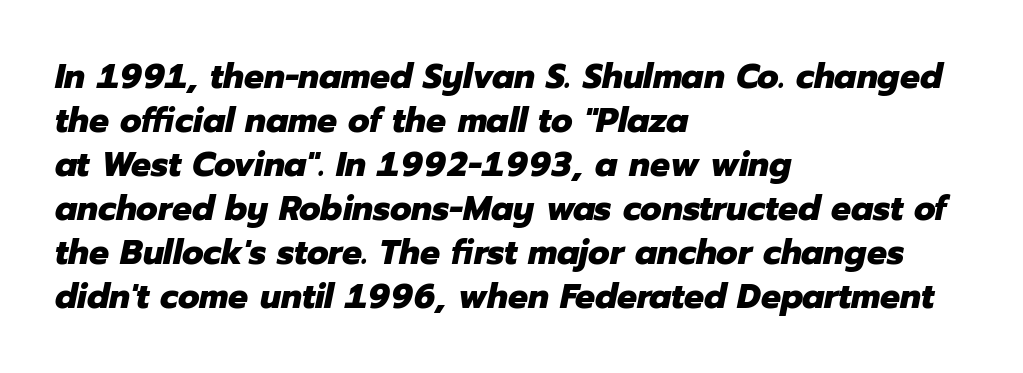
{"italic": "yes", "lean": "right", "slant_degrees": 12, "bold": "yes", "weight": "heavy", "width": "normal", "stroke_contrast": "low", "x_height": "medium", "monospaced": "no", "underline": "no", "align": "left", "line_spacing": "normal", "line_spacing_ratio": 1.26, "letter_spacing": "normal", "letter_spacing_em": 0.0, "glyph_px": 35}
